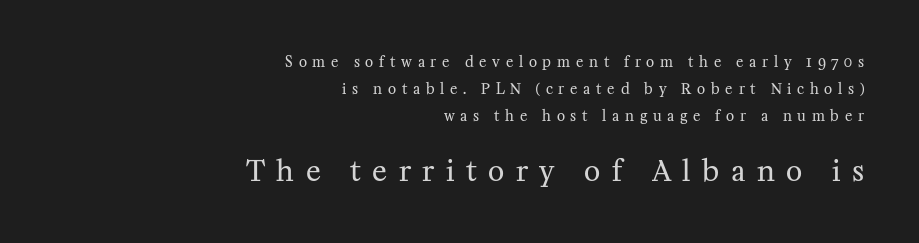
The image shows 28 px regular-weight serif type, upright; set right-aligned, loose line spacing (1.93x), unusually wide letter spacing (+0.41 em), not underlined; the second (bottom) block is 2.0x larger; medium stroke contrast and a medium x-height.
